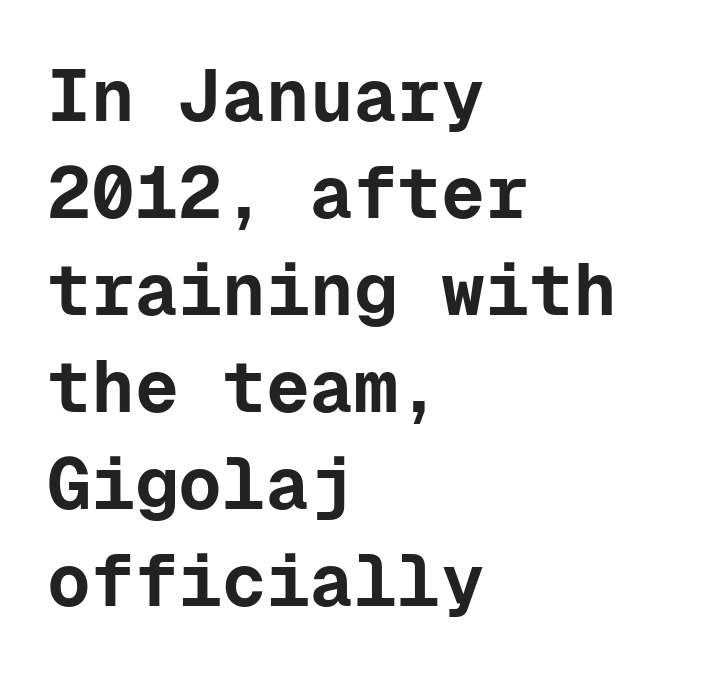
{"serif": "no", "italic": "no", "bold": "yes", "weight": "bold", "width": "normal", "stroke_contrast": "low", "x_height": "medium", "monospaced": "yes", "underline": "no", "align": "left", "line_spacing": "normal", "line_spacing_ratio": 1.33, "letter_spacing": "normal", "letter_spacing_em": 0.0, "glyph_px": 73}
